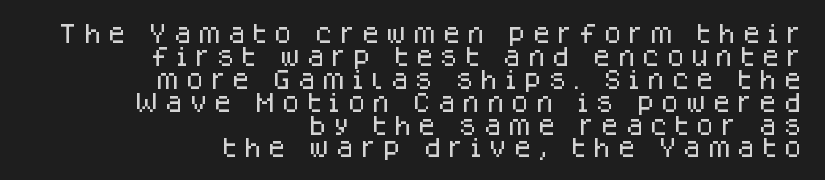
The image shows 21 px text type, upright; set right-aligned, tight line spacing (1.09x), unusually wide letter spacing (+0.29 em), not underlined.
